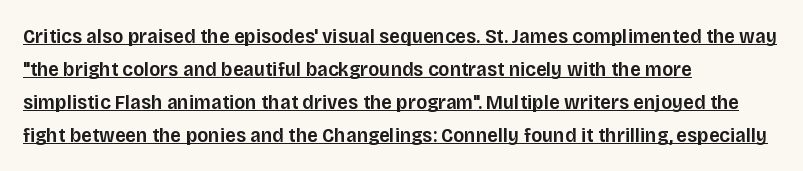
Compared with an ordinary text face, these strokes are moderately heavier — a semibold. Each word holds together tightly as a unit, with standard inter-letter gaps. Rows of type keep a routine distance in the vertical direction. Decoration check: the copy is underlined.
